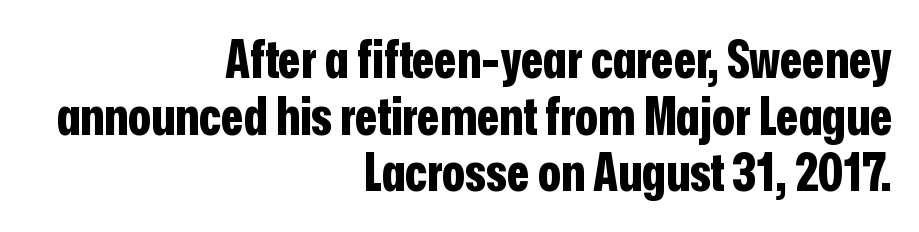
Does extra space separate the letters? No, they use regular spacing. Chunky letters — that's bold for sure. These lines are set flush right with a ragged left edge. Tightly led — the rows are bunched. Glance below the letters and you will spot only blank space.
